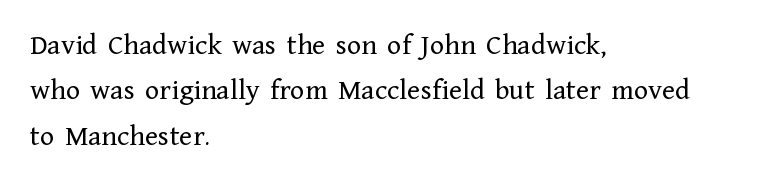
The letters advance in unequal steps, a hallmark of proportional type. Unbolded letterforms with no extra heft. Type style note: has serifs. The gaps between neighbouring characters are ordinary and unremarkable. Type without underlining. Regarding leading, the lines here are spaced in the standard way.
